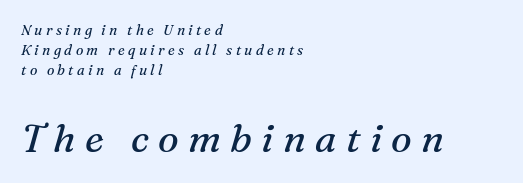
What's the leading like? Ordinary, nothing unusual. The foot of each line stays bare and open. The ragged edge is on the right, which tells us the setting is flush left. Look at the bottom of the vertical strokes: they flare into serifs here. Does extra space separate the letters? Yes, quite a lot of it. The following chunk of copy outweighs the initial chunk in type size.
